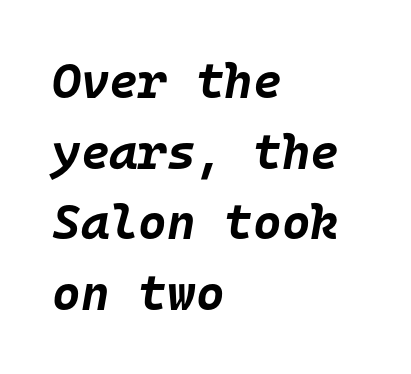
{"italic": "yes", "lean": "right", "slant_degrees": 10, "bold": "yes", "weight": "bold", "width": "normal", "stroke_contrast": "low", "x_height": "large", "monospaced": "yes", "underline": "no", "align": "left", "line_spacing": "normal", "line_spacing_ratio": 1.44, "letter_spacing": "normal", "letter_spacing_em": 0.0, "glyph_px": 49}
